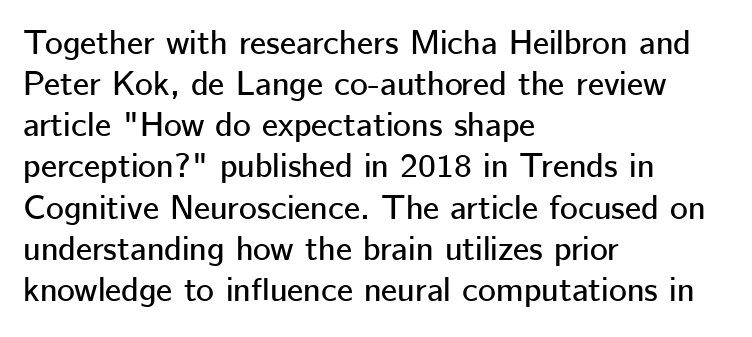
The image shows 34 px sans-serif type, upright; set left-aligned, line spacing 1.21x, normal letter spacing, not underlined; low stroke contrast and a medium x-height.
